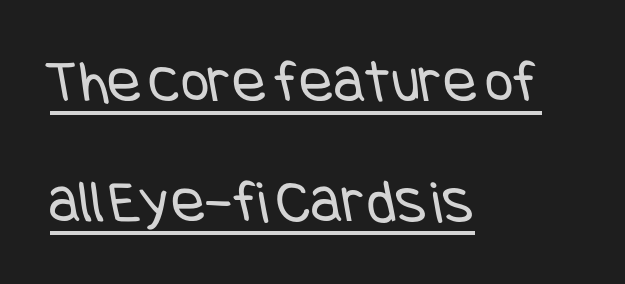
{"serif": "no", "bold": "no", "weight": "regular", "width": "condensed", "stroke_contrast": "low", "x_height": "large", "underline": "yes", "align": "left", "line_spacing": "loose", "line_spacing_ratio": 1.94, "letter_spacing": "normal", "letter_spacing_em": 0.0, "glyph_px": 62}
